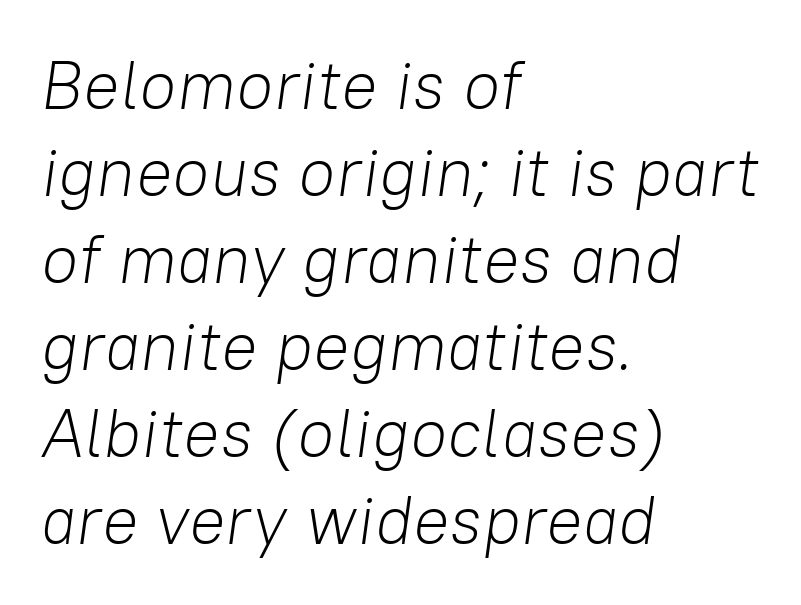
The image shows 68 px light type, italic (leaning right); set left-aligned, normal line spacing (1.28x), normal letter spacing, not underlined; low stroke contrast and a medium x-height.
